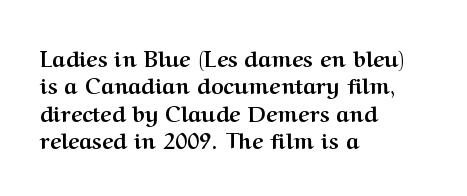
{"italic": "no", "bold": "yes", "underline": "no", "align": "left", "line_spacing": "normal", "line_spacing_ratio": 1.25, "letter_spacing": "normal", "letter_spacing_em": 0.0, "glyph_px": 22}
